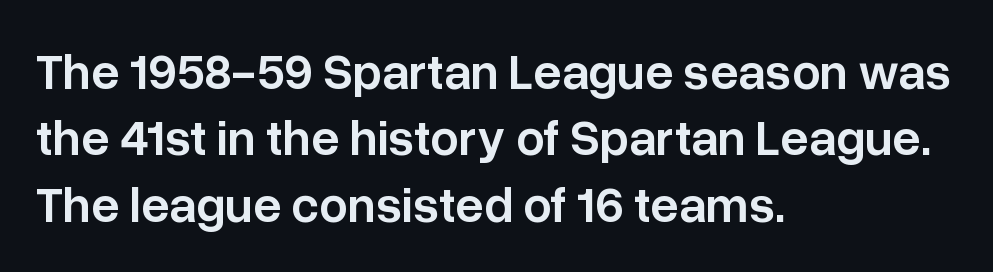
Moderately thickened strokes mark this as semibold type. The passage shown is not underscored anywhere. Leading: standard. A sans-serif font was chosen for this passage. The text block is weighted toward the left margin, trailing off unevenly rightward.
